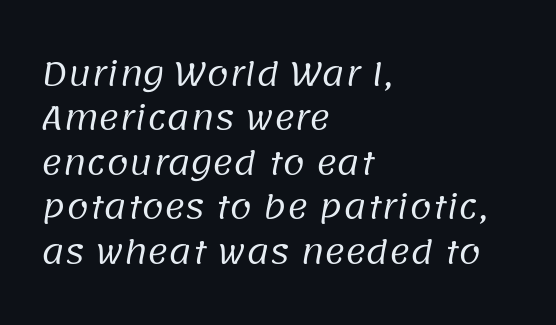
{"serif": "no", "bold": "no", "weight": "regular", "width": "normal", "stroke_contrast": "low", "x_height": "large", "monospaced": "no", "underline": "no", "align": "left", "line_spacing": "normal", "line_spacing_ratio": 1.39, "letter_spacing": "normal", "letter_spacing_em": 0.0, "glyph_px": 32}
